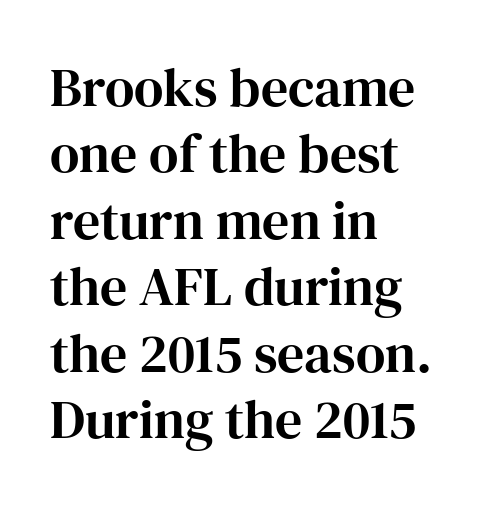
Beneath every word, the page is bare. A typesetter would call this proportional, since set widths differ per character. The type family on display is of the serif kind. Rendered with straight, roman letterforms. Nothing unusual about the tracking: characters are spaced as the font intends.
